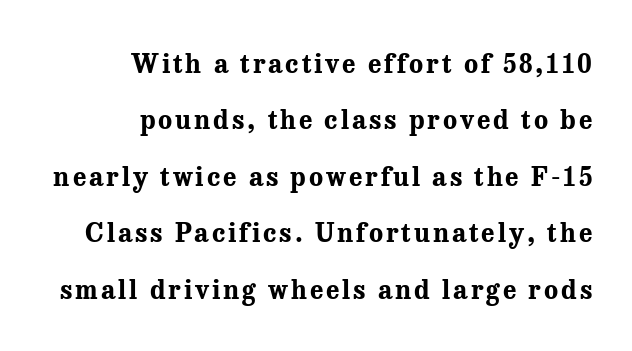
Q: Is the text bold? A: Yes.
Q: Is the text italic (slanted)? A: No, it is upright.
Q: Is the text underlined? A: No.
Q: How is the paragraph aligned? A: Right-aligned.
Q: Is the spacing between lines tight, normal or loose? A: Loose.
